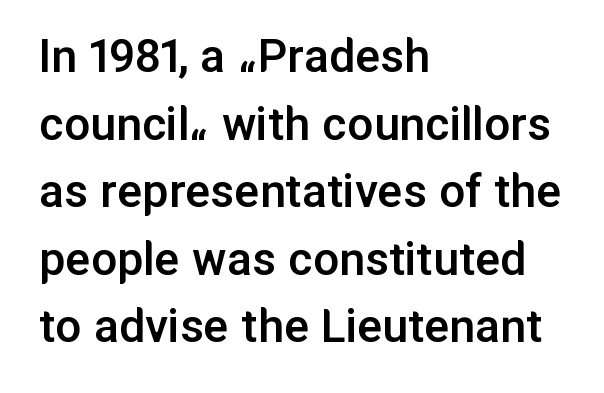
Q: Is the text bold? A: Semi-bold.
Q: Is the text italic (slanted)? A: No, it is upright.
Q: Is the typeface a serif or a sans-serif typeface? A: Sans-serif.
Q: Is the text underlined? A: No.
Q: How is the paragraph aligned? A: Left-aligned.
Q: Is the spacing between letters normal or unusually wide? A: Normal.
Q: Is the spacing between lines tight, normal or loose? A: Normal.
Q: Width (condensed, normal, or wide)? A: Normal.
Q: Stroke contrast? A: Low.
Q: x-height? A: Medium.
Q: Monospaced? A: No.
